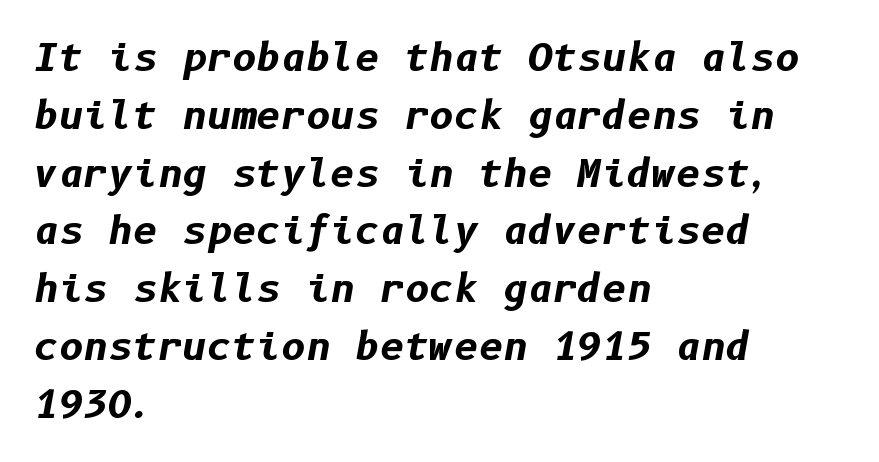
{"italic": "yes", "lean": "right", "slant_degrees": 10, "bold": "yes", "weight": "bold", "width": "normal", "stroke_contrast": "low", "x_height": "medium", "underline": "no", "align": "left", "line_spacing": "normal", "line_spacing_ratio": 1.52, "letter_spacing": "normal", "letter_spacing_em": 0.0, "glyph_px": 38}
